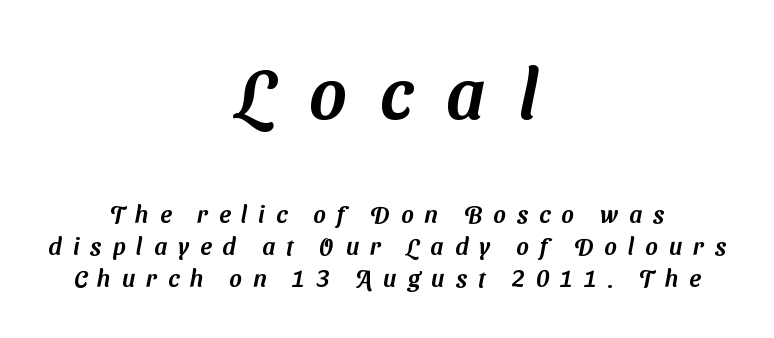
The image shows 72 px sans-serif type; set centered, normal line spacing (1.33x), unusually wide letter spacing (+0.46 em), not underlined; the first (top) block is 3.0x larger; medium stroke contrast and a medium x-height.
